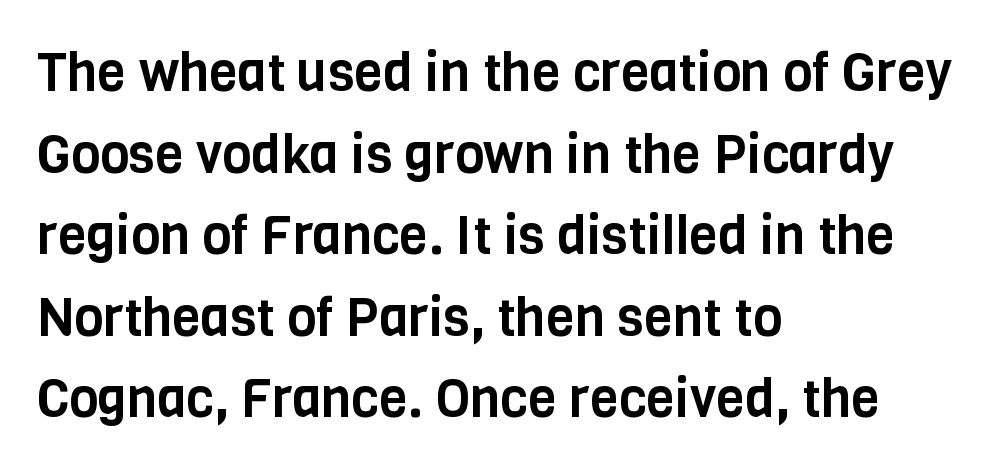
The designer went with a sans here, leaving each stem footless. This is roman type, the default non-slanted kind. You could not count columns in this text — the font is proportionally spaced. Tracking value appears to be zero — textbook default spacing. Decoration check: the copy has no underline. Line starts are locked; line ends wander.
